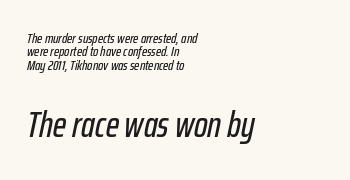
The image shows 36 px condensed type, italic (leaning right); set left-aligned, tight line spacing (0.95x), normal letter spacing, not underlined; the second (bottom) block is 2.57x larger; low stroke contrast and a medium x-height.
